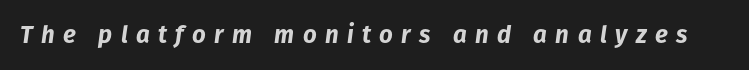
Q: Is the text bold? A: Yes.
Q: Is the text italic (slanted)? A: Yes, it leans right by about 8 degrees.
Q: Is the text underlined? A: No.
Q: Is the spacing between letters normal or unusually wide? A: Unusually wide.
